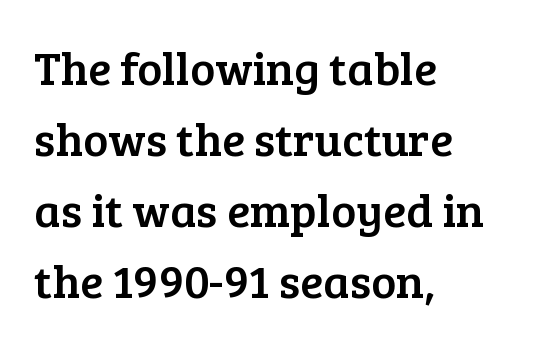
{"serif": "yes", "italic": "no", "width": "normal", "stroke_contrast": "low", "x_height": "medium", "monospaced": "no", "underline": "no", "align": "left", "line_spacing": "normal", "line_spacing_ratio": 1.51, "letter_spacing": "normal", "letter_spacing_em": 0.0, "glyph_px": 47}
